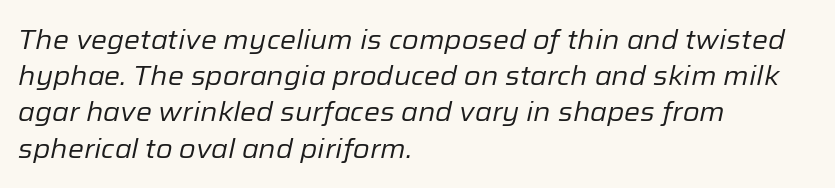
A normal amount of white space separates one row of letters from the next. No letter is thick-stroked: the sample isn't bold. The text carries the slant typical of an italic or oblique font. Spacing between characters is what you'd get straight out of the box. Beneath every word, the page is bare. Does the copy run flush right? No — it runs flush left.
